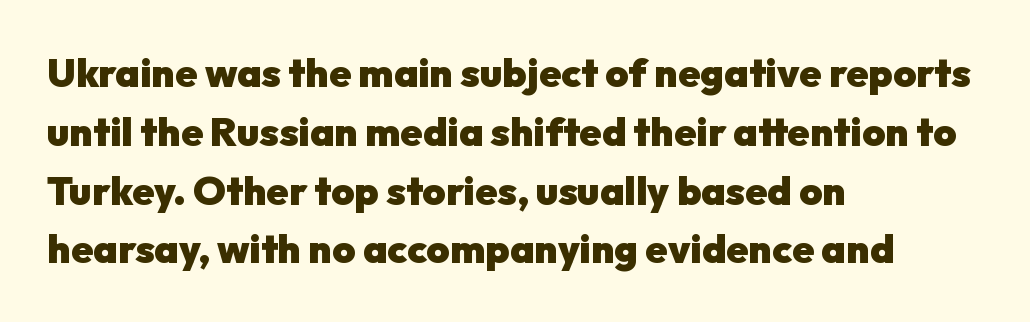
{"serif": "no", "italic": "no", "bold": "yes", "weight": "heavy", "width": "normal", "stroke_contrast": "low", "x_height": "medium", "monospaced": "no", "underline": "no", "align": "left", "line_spacing": "normal", "line_spacing_ratio": 1.47, "letter_spacing": "normal", "letter_spacing_em": 0.0, "glyph_px": 40}
